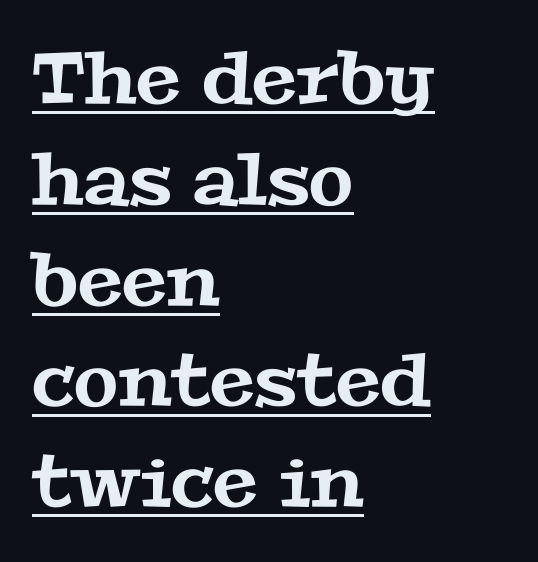
{"serif": "yes", "width": "wide", "stroke_contrast": "medium", "x_height": "medium", "monospaced": "no", "underline": "yes", "align": "left", "line_spacing": "normal", "line_spacing_ratio": 1.4, "letter_spacing": "normal", "letter_spacing_em": 0.0, "glyph_px": 72}
